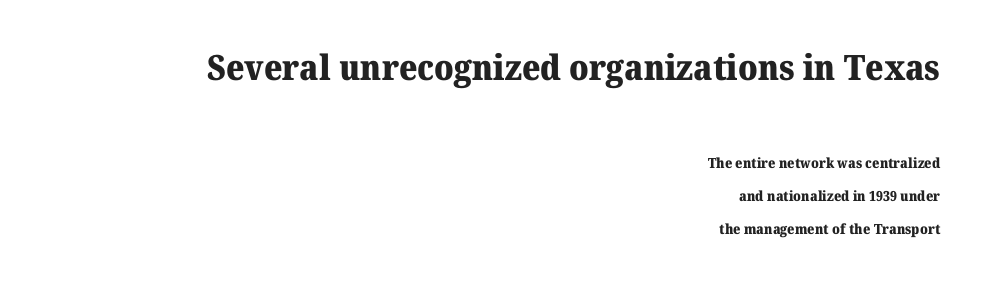
{"serif": "yes", "italic": "no", "bold": "yes", "weight": "heavy", "width": "normal", "stroke_contrast": "medium", "x_height": "medium", "monospaced": "no", "underline": "no", "align": "right", "line_spacing": "loose", "line_spacing_ratio": 2.36, "letter_spacing": "normal", "letter_spacing_em": 0.0, "larger_block": "first", "size_ratio": 2.5, "glyph_px": 35}
